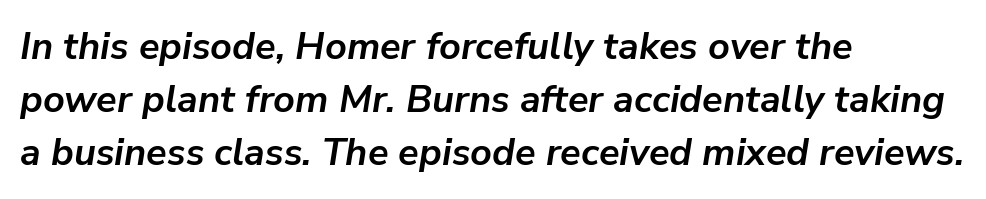
The image shows 38 px semibold type, italic (leaning right); set left-aligned, normal line spacing (1.39x), normal letter spacing, not underlined; low stroke contrast and a medium x-height.
